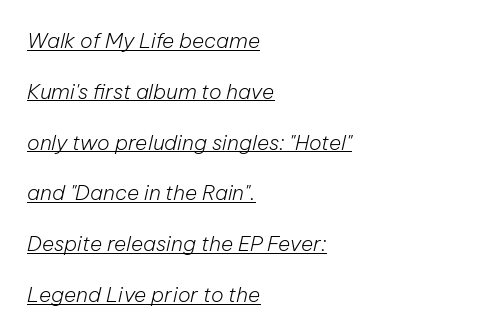
The image shows 21 px text type, italic (leaning right); set left-aligned, loose line spacing (2.42x), normal letter spacing, underlined.
